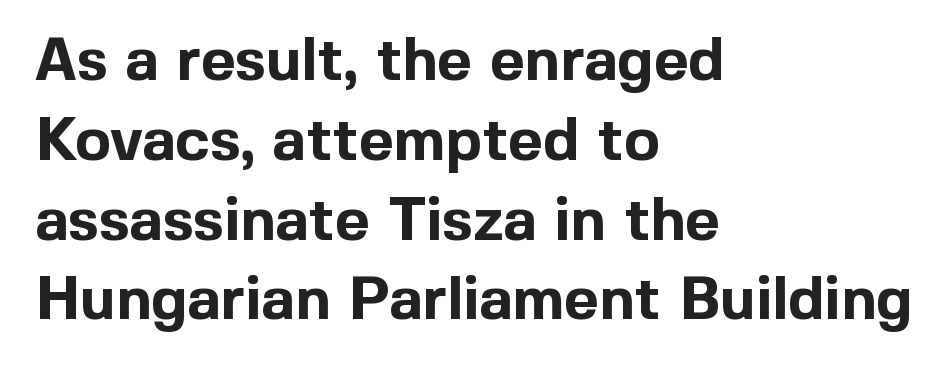
Classification — sans serif. No word sits above an underline. Strong, thick strokes mark this as bold type. These lines were composed using upright roman letters.
